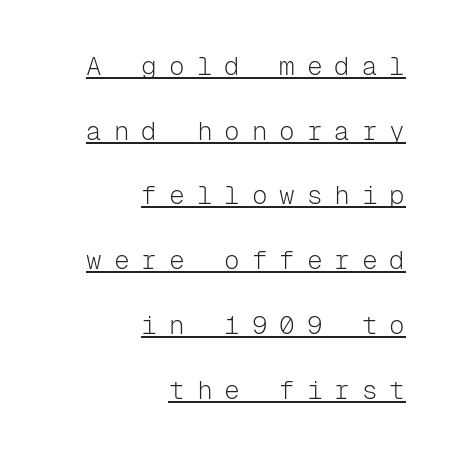
The image shows 26 px text type, upright; set right-aligned, loose line spacing (2.49x), unusually wide letter spacing (+0.46 em), underlined.
